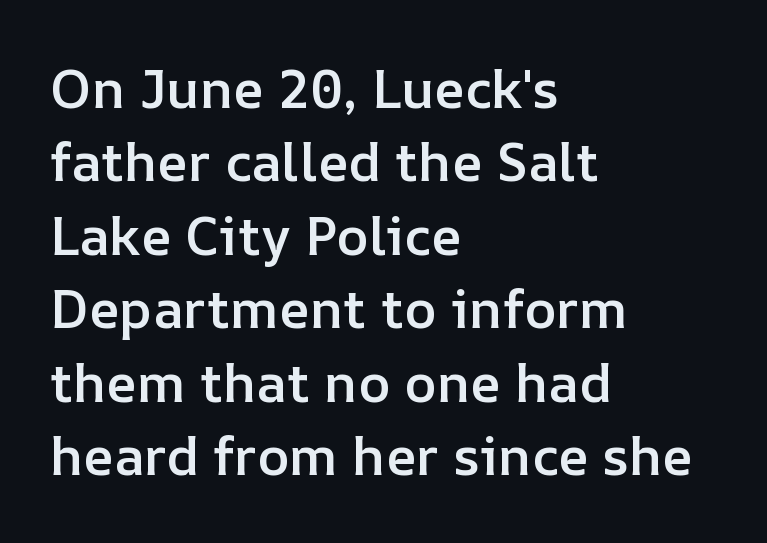
{"italic": "no", "bold": "semi", "weight": "semibold", "width": "normal", "stroke_contrast": "low", "x_height": "medium", "monospaced": "no", "underline": "no", "align": "left", "line_spacing": "normal", "line_spacing_ratio": 1.36, "letter_spacing": "normal", "letter_spacing_em": 0.0, "glyph_px": 54}
